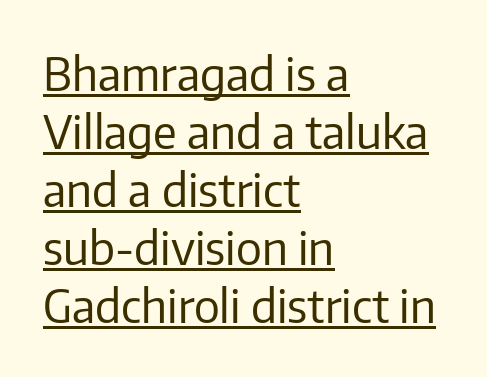
The image shows 46 px regular-weight sans-serif type, upright; set left-aligned, normal line spacing (1.26x), normal letter spacing, underlined; low stroke contrast and a medium x-height.
